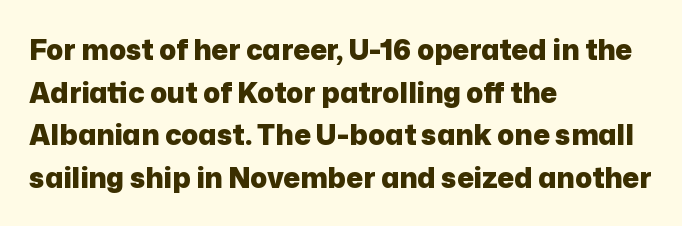
The image shows 28 px heavy sans-serif type, upright; set left-aligned, normal line spacing (1.52x), normal letter spacing, not underlined; low stroke contrast and a medium x-height.
